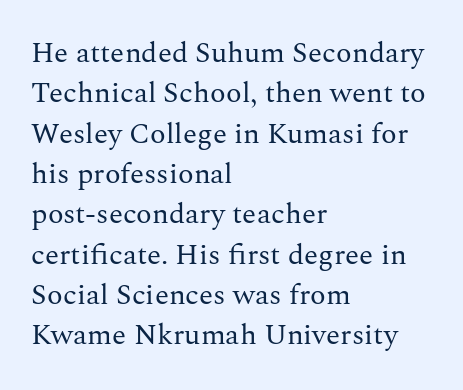
Just letters on the line, the space beneath them empty. Each word holds together tightly as a unit, with standard inter-letter gaps. These lines are rendered in a variable-pitch font. What's the leading like? Ordinary, nothing unusual. Stem width sits at or under what a default text font uses.
